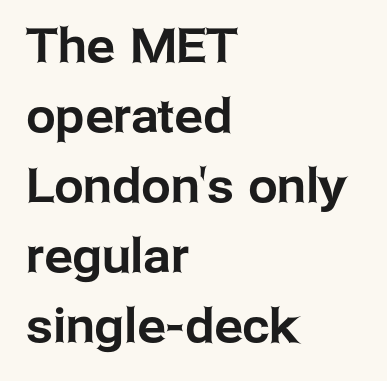
The image shows 47 px sans-serif type, upright; set left-aligned, normal line spacing (1.49x), normal letter spacing, not underlined; low stroke contrast and a medium x-height.
